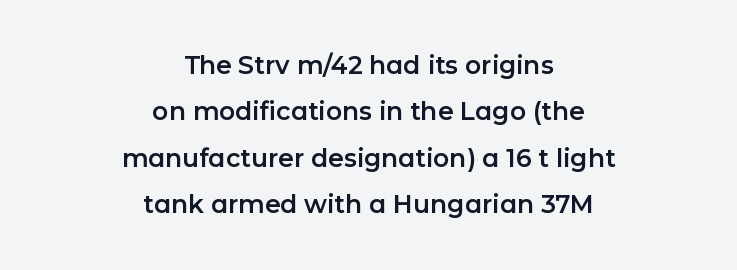
The image shows 25 px text type, upright; set centered, line spacing 1.86x, normal letter spacing, not underlined.
